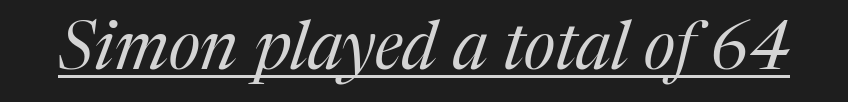
{"serif": "yes", "italic": "yes", "lean": "right", "slant_degrees": 17, "bold": "no", "weight": "regular", "width": "normal", "stroke_contrast": "medium", "x_height": "medium", "monospaced": "no", "underline": "yes", "letter_spacing": "normal", "letter_spacing_em": 0.0, "glyph_px": 67}
